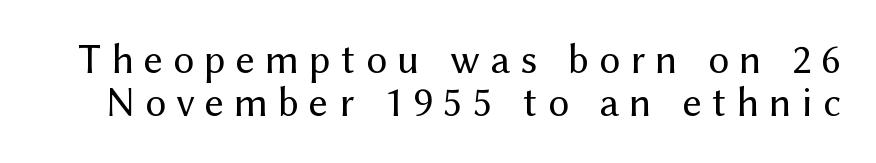
Q: Is the text bold? A: No.
Q: Is the text italic (slanted)? A: No, it is upright.
Q: Is the typeface a serif or a sans-serif typeface? A: Sans-serif.
Q: Is the text underlined? A: No.
Q: Is the spacing between letters normal or unusually wide? A: Unusually wide.
Q: Is the spacing between lines tight, normal or loose? A: Tight.
Q: Width (condensed, normal, or wide)? A: Normal.
Q: Stroke contrast? A: Medium.
Q: x-height? A: Medium.
Q: Monospaced? A: No.
